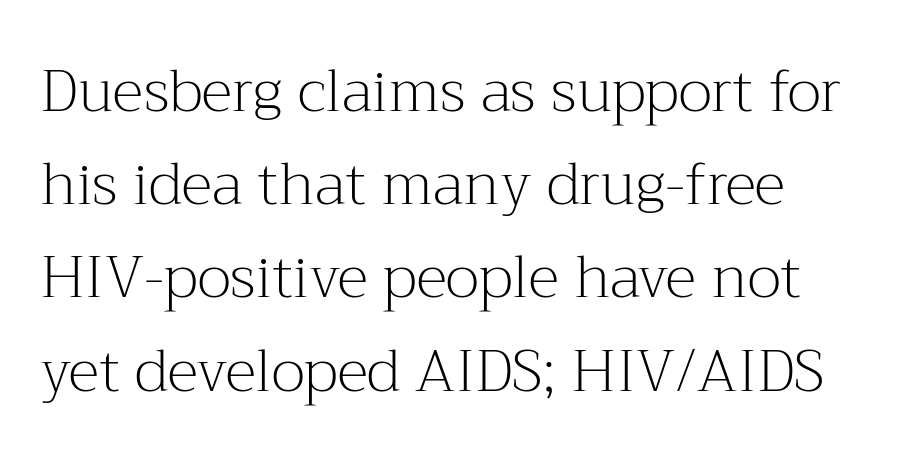
{"serif": "yes", "italic": "no", "bold": "no", "weight": "light", "width": "normal", "stroke_contrast": "medium", "x_height": "medium", "monospaced": "no", "underline": "no", "align": "left", "line_spacing": "normal", "line_spacing_ratio": 1.58, "letter_spacing": "normal", "letter_spacing_em": 0.0, "glyph_px": 59}
